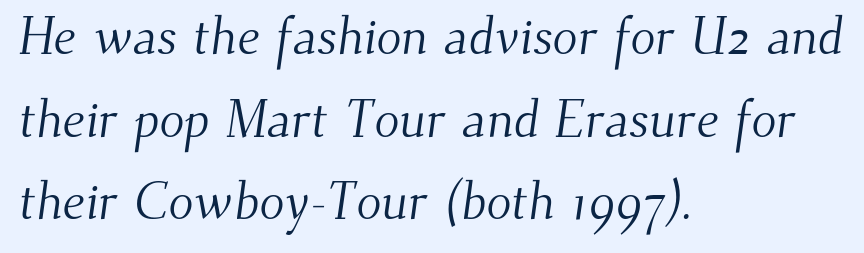
{"serif": "yes", "bold": "no", "weight": "light", "width": "normal", "stroke_contrast": "medium", "x_height": "small", "monospaced": "no", "underline": "no", "align": "left", "line_spacing": "normal", "line_spacing_ratio": 1.59, "letter_spacing": "normal", "letter_spacing_em": 0.0, "glyph_px": 52}
